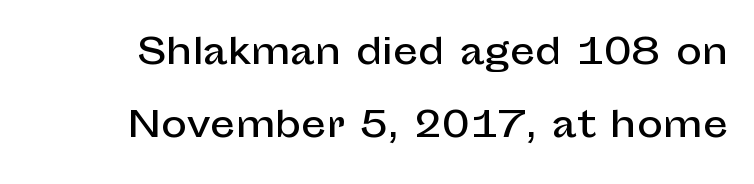
The image shows 35 px sans-serif type, upright; set loose line spacing (2.1x), normal letter spacing, not underlined; low stroke contrast and a medium x-height.
